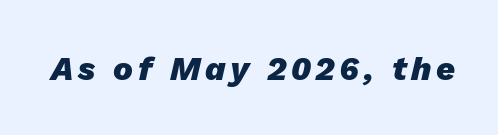
{"italic": "yes", "lean": "right", "slant_degrees": 13, "bold": "yes", "weight": "heavy", "width": "normal", "stroke_contrast": "low", "x_height": "medium", "monospaced": "no", "underline": "no", "glyph_px": 33}
